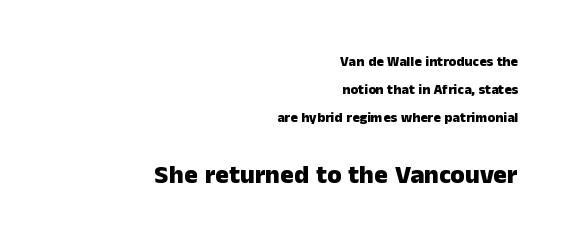
The image shows 26 px bold type, upright; set right-aligned, loose line spacing (2.01x), normal letter spacing, not underlined; the second (bottom) block is 1.86x larger.
